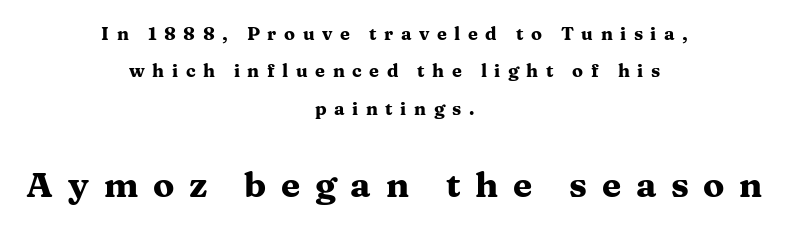
Q: Is the text bold? A: Yes.
Q: Is the text italic (slanted)? A: No, it is upright.
Q: Is the typeface a serif or a sans-serif typeface? A: Serif.
Q: Is the text underlined? A: No.
Q: How is the paragraph aligned? A: Centered.
Q: Is the spacing between letters normal or unusually wide? A: Unusually wide.
Q: Is the spacing between lines tight, normal or loose? A: Loose.
Q: Which block of text is set in a larger size, the first (top) or the second (bottom)? A: The second (bottom) one.
Q: Width (condensed, normal, or wide)? A: Wide.
Q: Stroke contrast? A: Medium.
Q: x-height? A: Medium.
Q: Monospaced? A: No.
